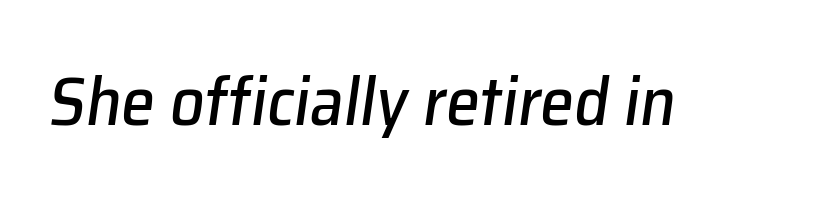
No word sits above an underline. Italic? Definitely — the glyphs are oblique. Each letter keeps its own natural width here, so spacing adapts to shape. Does extra space separate the letters? No, they use regular spacing.
